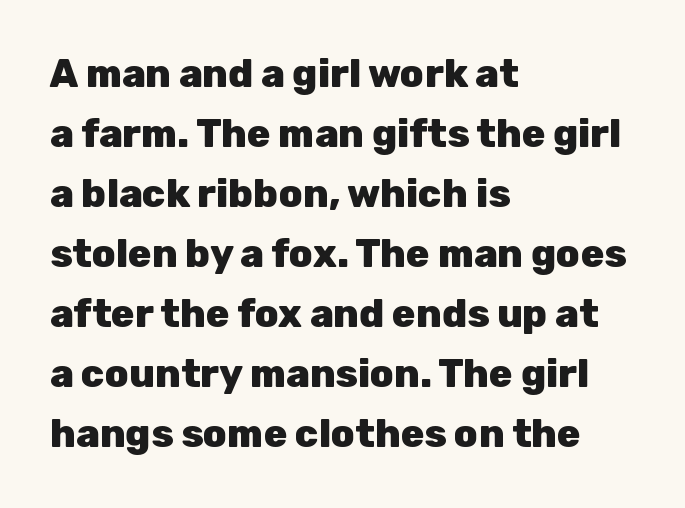
The face used here is a sans, in the tradition of grotesques and geometrics. The specimen omits any rule beneath the text block's lines. Summary of weight: heavy, a full bold. Each new line begins a customary step beneath the previous one. Quick note: not italic, upright.
